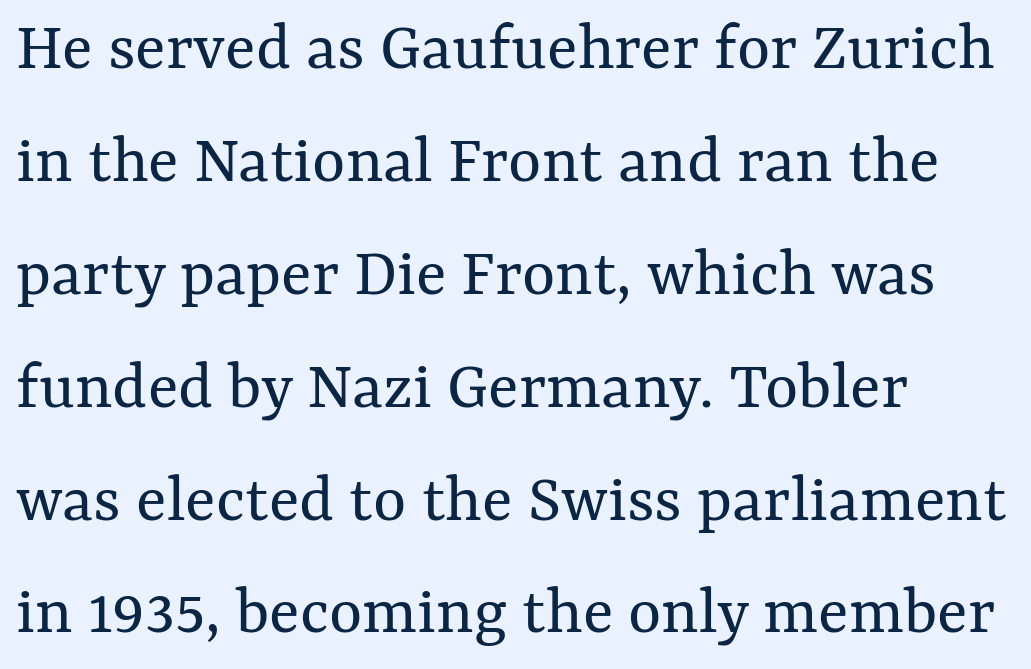
A typesetter would call this zero additional tracking. Caption: multi-line text, flush left, ragged right. Note the varied advance widths — an 'i' is clearly narrower than an 'm'. When letters stand straight like this, we call the style roman or upright. The space beneath each line is pristine and unruled.
